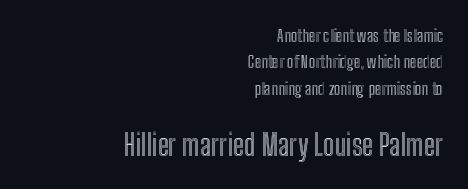
{"italic": "no", "width": "condensed", "x_height": "medium", "monospaced": "no", "underline": "no", "align": "right", "line_spacing": "normal", "line_spacing_ratio": 1.55, "letter_spacing": "normal", "letter_spacing_em": 0.0, "larger_block": "second", "size_ratio": 1.71, "glyph_px": 29}
